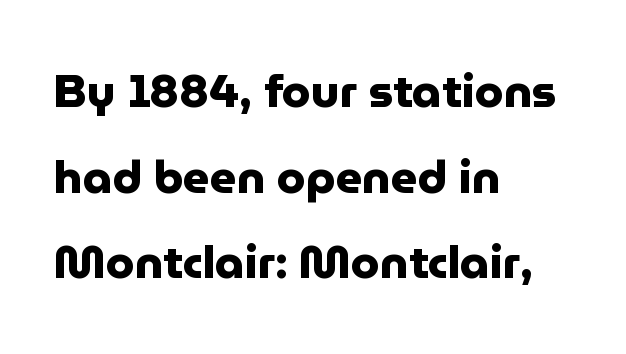
Where is the straight margin? On the left. It's the straight-up-and-down kind of type. The baseline area is clear. Typesetter's note: full bold, strokes at maximum text heaviness. Each word holds together tightly as a unit, with standard inter-letter gaps.
